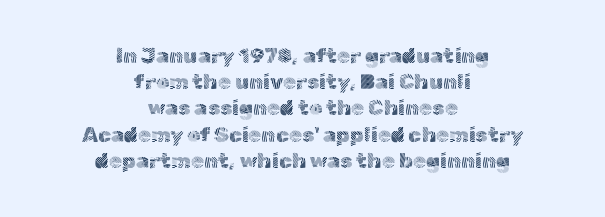
{"italic": "no", "bold": "no", "underline": "no", "align": "center", "line_spacing": "normal", "line_spacing_ratio": 1.25, "letter_spacing": "normal", "letter_spacing_em": 0.0, "glyph_px": 21}
